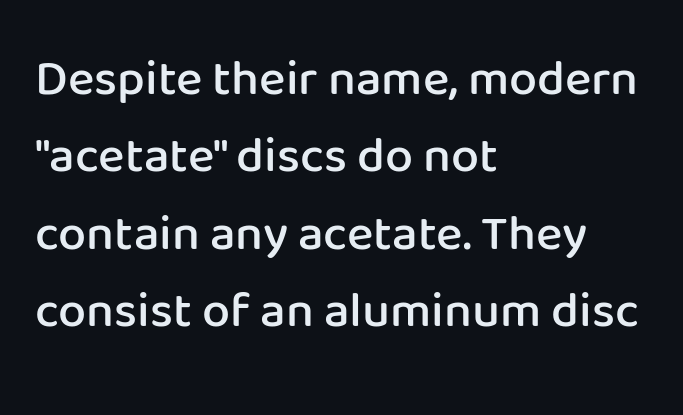
Q: Is the text bold? A: Semi-bold.
Q: Is the text italic (slanted)? A: No, it is upright.
Q: Is the typeface a serif or a sans-serif typeface? A: Sans-serif.
Q: Is the text underlined? A: No.
Q: How is the paragraph aligned? A: Left-aligned.
Q: Is the spacing between letters normal or unusually wide? A: Normal.
Q: Is the spacing between lines tight, normal or loose? A: Normal.
Q: Width (condensed, normal, or wide)? A: Normal.
Q: Stroke contrast? A: Low.
Q: x-height? A: Medium.
Q: Monospaced? A: No.
